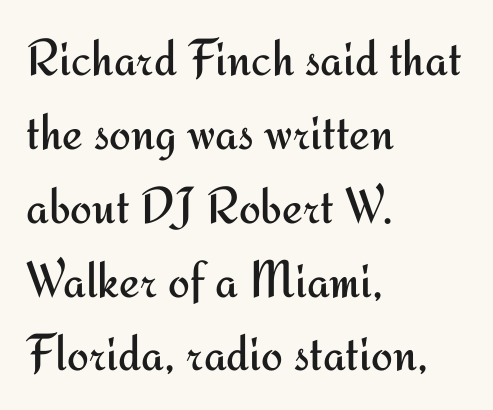
The image shows 52 px regular-weight sans-serif type, upright; set left-aligned, normal line spacing (1.42x), normal letter spacing, not underlined; medium stroke contrast and a small x-height.
